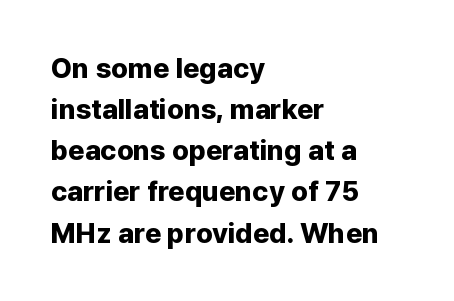
The image shows 28 px bold sans-serif type, upright; set left-aligned, normal line spacing (1.47x), normal letter spacing, not underlined; low stroke contrast and a medium x-height.
